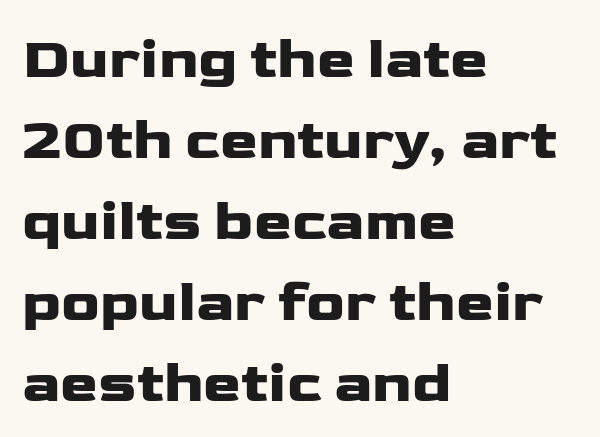
{"serif": "no", "italic": "no", "width": "wide", "stroke_contrast": "low", "x_height": "medium", "monospaced": "no", "underline": "no", "align": "left", "line_spacing": "normal", "line_spacing_ratio": 1.42, "letter_spacing": "normal", "letter_spacing_em": 0.0, "glyph_px": 57}
